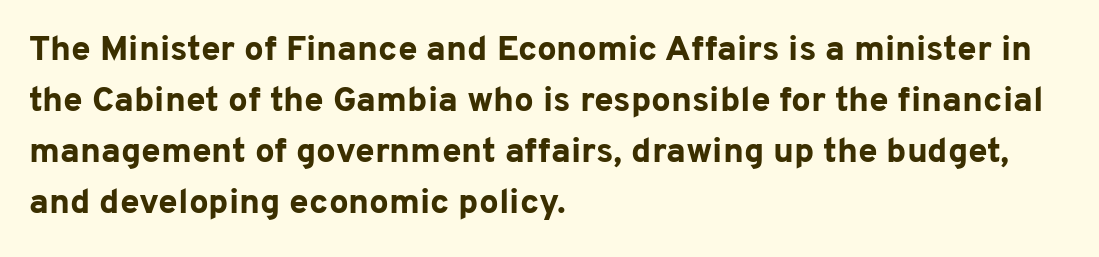
Q: Is the text bold? A: Yes.
Q: Is the text italic (slanted)? A: No, it is upright.
Q: Is the typeface a serif or a sans-serif typeface? A: Sans-serif.
Q: Is the text underlined? A: No.
Q: How is the paragraph aligned? A: Left-aligned.
Q: Is the spacing between letters normal or unusually wide? A: Normal.
Q: Is the spacing between lines tight, normal or loose? A: Normal.
Q: Width (condensed, normal, or wide)? A: Normal.
Q: Stroke contrast? A: Low.
Q: x-height? A: Medium.
Q: Monospaced? A: No.
